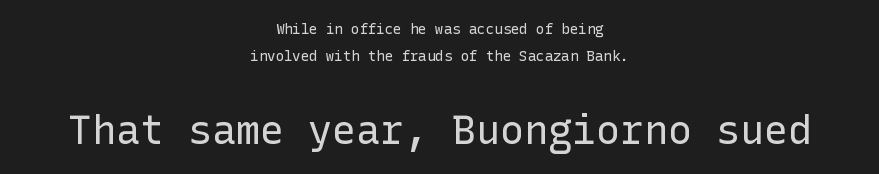
{"serif": "no", "italic": "no", "bold": "no", "weight": "regular", "width": "normal", "stroke_contrast": "low", "x_height": "medium", "underline": "no", "align": "center", "line_spacing": "loose", "line_spacing_ratio": 1.92, "letter_spacing": "normal", "letter_spacing_em": 0.0, "larger_block": "second", "size_ratio": 2.86, "glyph_px": 40}
